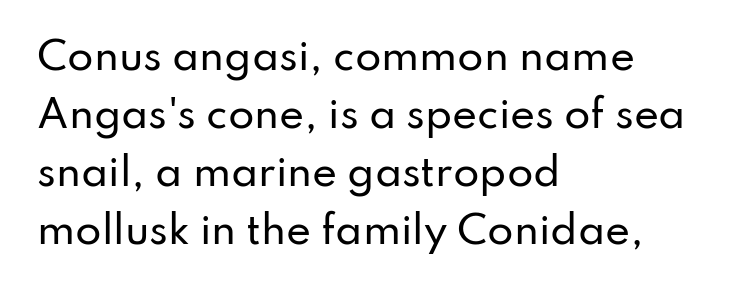
The image shows 38 px sans-serif type, upright; set left-aligned, normal line spacing (1.53x), normal letter spacing, not underlined; low stroke contrast and a small x-height.
